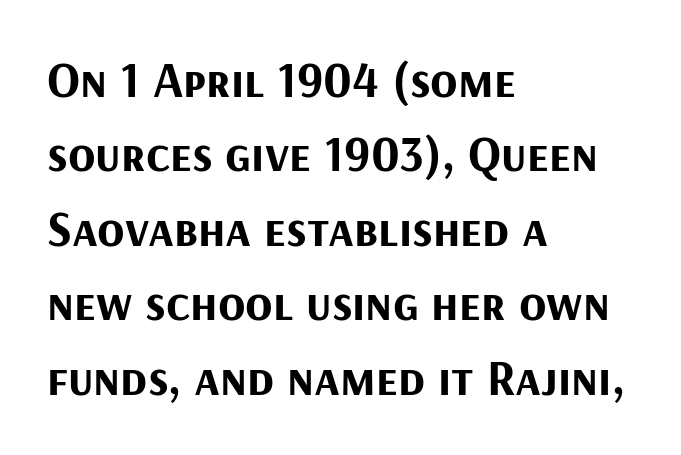
{"serif": "no", "italic": "no", "bold": "yes", "weight": "bold", "width": "normal", "stroke_contrast": "medium", "x_height": "medium", "monospaced": "no", "underline": "no", "align": "left", "line_spacing": "normal", "line_spacing_ratio": 1.49, "letter_spacing": "normal", "letter_spacing_em": 0.0, "glyph_px": 50}
